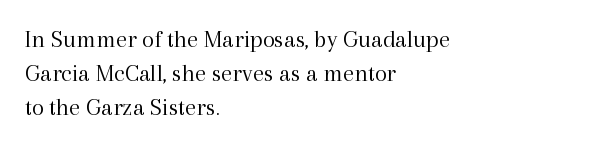
A normal amount of white space separates one row of letters from the next. Honestly, the letter spacing is just normal — you wouldn't notice it. The font's upright variant was chosen for this text. Is this a heavy cut? Hardly; it is regular or lighter. Caption: multi-line text, flush left, ragged right.
